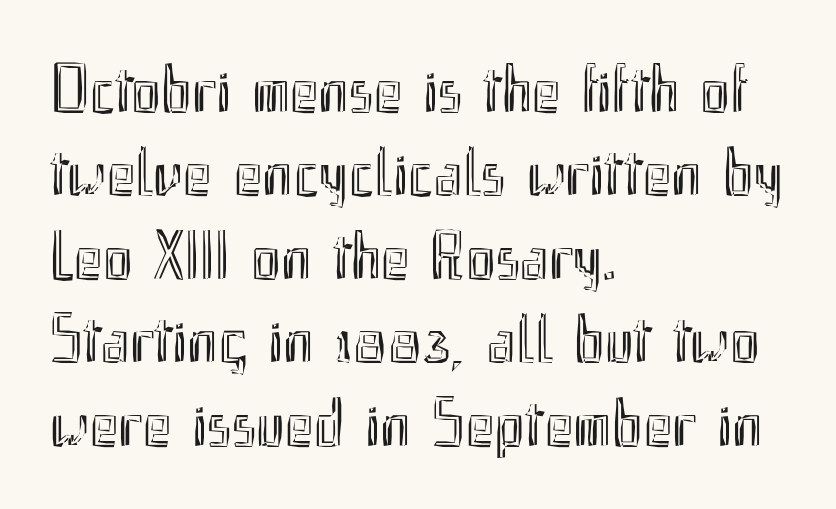
Horizontally, the lines are justified to the leading edge only. Looks like regular typesetting: each glyph gets only the width it needs. When letters stand straight like this, we call the style roman or upright. The letterforms sit shoulder to shoulder at normal distance.
